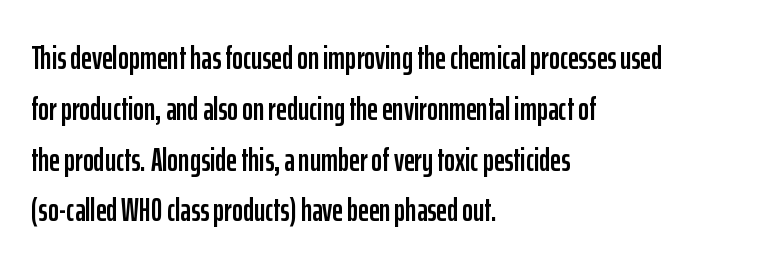
{"serif": "no", "italic": "no", "width": "condensed", "stroke_contrast": "low", "x_height": "medium", "monospaced": "no", "underline": "no", "align": "left", "line_spacing": "normal", "line_spacing_ratio": 1.54, "letter_spacing": "normal", "letter_spacing_em": 0.0, "glyph_px": 33}
